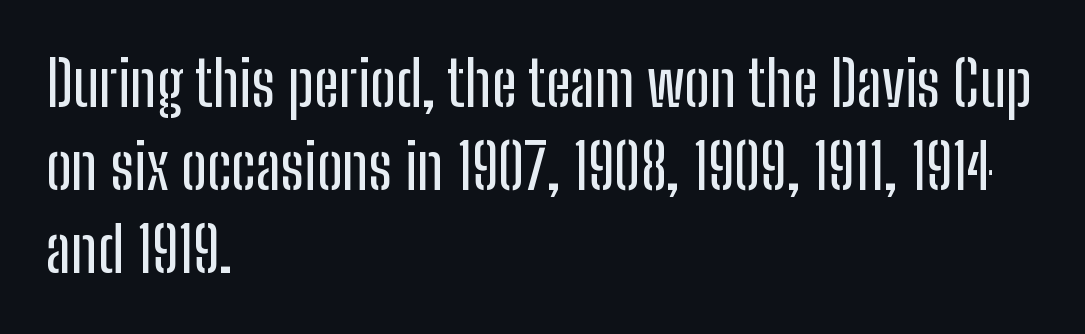
The image shows 62 px condensed sans-serif type, upright; set left-aligned, normal line spacing (1.34x), normal letter spacing, not underlined; low stroke contrast and a medium x-height.
